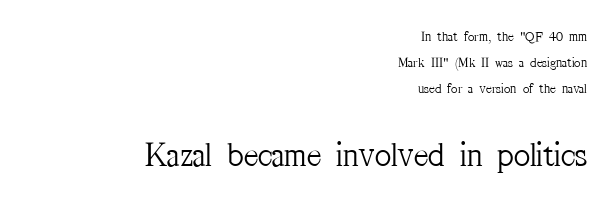
Q: Is the text bold? A: No.
Q: Is the text italic (slanted)? A: No, it is upright.
Q: Is the typeface a serif or a sans-serif typeface? A: Serif.
Q: Is the text underlined? A: No.
Q: How is the paragraph aligned? A: Right-aligned.
Q: Is the spacing between letters normal or unusually wide? A: Normal.
Q: Which block of text is set in a larger size, the first (top) or the second (bottom)? A: The second (bottom) one.
Q: Width (condensed, normal, or wide)? A: Condensed.
Q: Stroke contrast? A: Medium.
Q: x-height? A: Medium.
Q: Monospaced? A: No.
